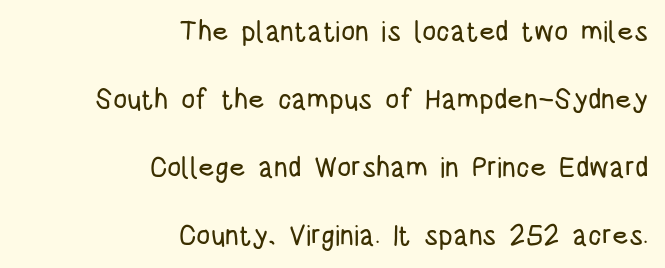
Regarding leading, the lines here are spaced well apart. If you drew a ruler down the right edge, every line would touch it. Is there any slant? The stems are plumb. Is this a fixed-width face? No — the glyphs have proportional, varying widths.
